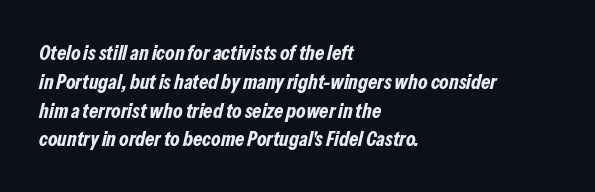
Each word holds together tightly as a unit, with standard inter-letter gaps. Each row of text sits above clean, open space. A student would call this left alignment; a typographer would say flush left, rag right. Is the type bold? Yes — the strokes are clearly thick and heavy. Designer's note — italics engaged. Normally led — the rows are evenly, conventionally spaced.
